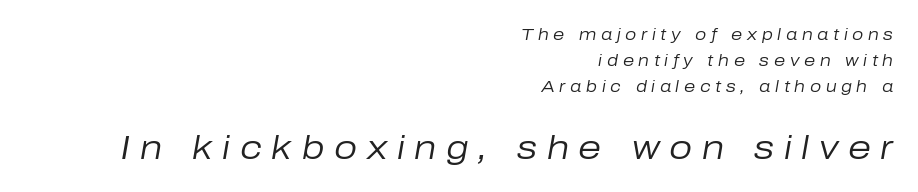
{"italic": "yes", "lean": "right", "slant_degrees": 10, "bold": "no", "weight": "regular", "width": "normal", "stroke_contrast": "low", "x_height": "medium", "monospaced": "no", "underline": "no", "align": "right", "line_spacing": "normal", "line_spacing_ratio": 1.64, "letter_spacing": "wide", "letter_spacing_em": 0.29, "larger_block": "second", "size_ratio": 2.06, "glyph_px": 33}
